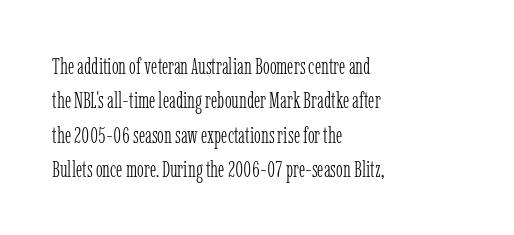
The vertical gap from one line to the next is medium. These lines were composed using upright roman letters. Horizontal alignment here is leftward, the default for most running prose. The gaps between neighbouring characters are ordinary and unremarkable. Weight: regular or lighter.
